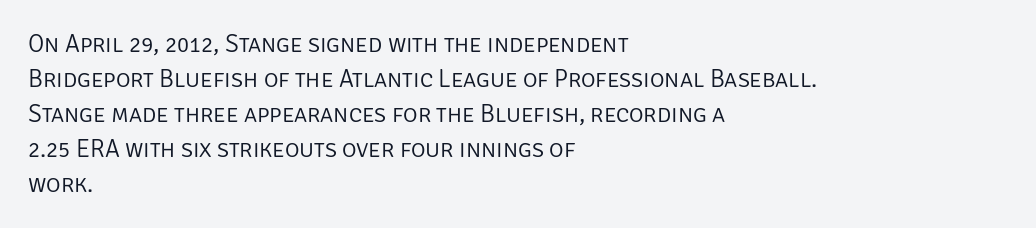
The image shows 25 px text type, upright; set left-aligned, normal line spacing (1.4x), normal letter spacing, not underlined.
